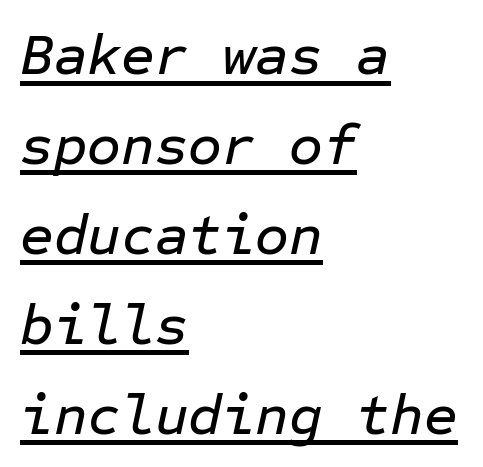
{"italic": "yes", "lean": "right", "slant_degrees": 12, "width": "normal", "stroke_contrast": "low", "x_height": "medium", "monospaced": "yes", "underline": "yes", "align": "left", "line_spacing": "normal", "line_spacing_ratio": 1.55, "letter_spacing": "normal", "letter_spacing_em": 0.0, "glyph_px": 58}
